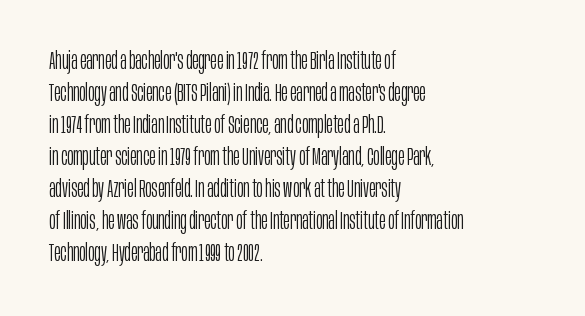
{"italic": "no", "bold": "no", "underline": "no", "align": "left", "line_spacing": "normal", "line_spacing_ratio": 1.33, "letter_spacing": "normal", "letter_spacing_em": 0.0, "glyph_px": 24}
